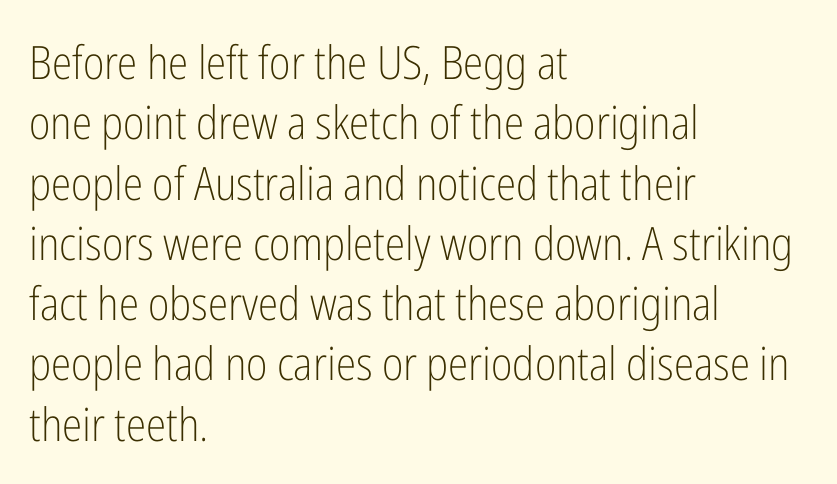
Glance below the letters and you will spot only blank space. Heaviness? Minimal to ordinary, like unemphasized prose. The type is set solid horizontally, with unmodified tracking. Typographically, this falls in the sans-serif category. Looks like regular typesetting: each glyph gets only the width it needs. In terms of leading, this rendering sits right in the middle.
